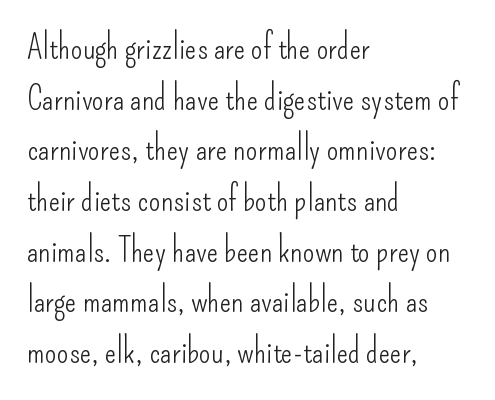
The image shows 34 px light, condensed sans-serif type, upright; set left-aligned, normal line spacing (1.49x), normal letter spacing, not underlined; low stroke contrast and a small x-height.
